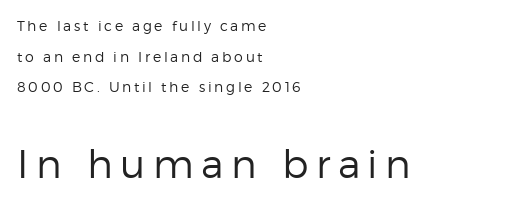
The image shows 39 px regular-weight sans-serif type, upright; set left-aligned, loose line spacing (2.19x), not underlined; the second (bottom) block is 2.79x larger; low stroke contrast and a medium x-height.
